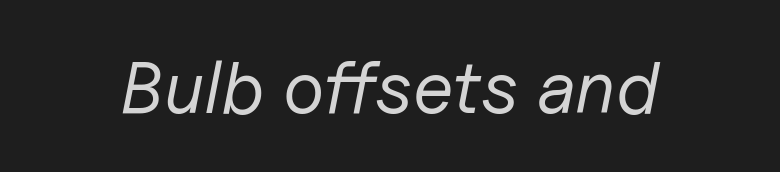
Q: Is the text bold? A: No.
Q: Is the text italic (slanted)? A: Yes, it leans right by about 11 degrees.
Q: Is the text underlined? A: No.
Q: Is the spacing between letters normal or unusually wide? A: Normal.
Q: Width (condensed, normal, or wide)? A: Normal.
Q: Stroke contrast? A: Low.
Q: x-height? A: Medium.
Q: Monospaced? A: No.
